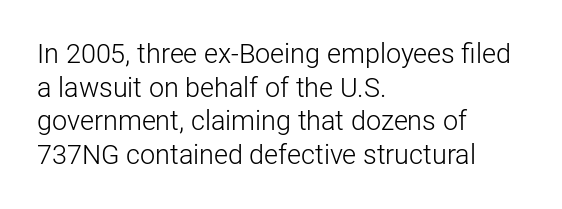
{"italic": "no", "bold": "no", "underline": "no", "align": "left", "line_spacing": "normal", "line_spacing_ratio": 1.25, "letter_spacing": "normal", "letter_spacing_em": 0.0, "glyph_px": 27}
